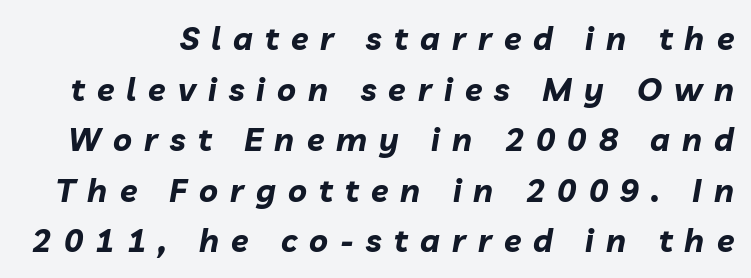
The rendering uses natural spacing where letterforms have individual widths. The letters are spread apart with noticeably loose tracking. Slant detected: the letters are inclined. Leading matches the norm, producing a regular column.
